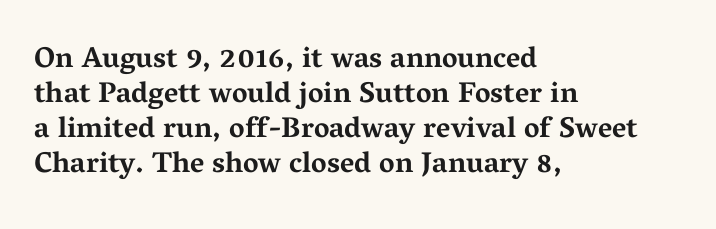
The passage shown is not underscored anywhere. Short and long lines alike share a common starting point at left. When letters stand straight like this, we call the style roman or upright. The line texture is even and compact thanks to regular tracking.
